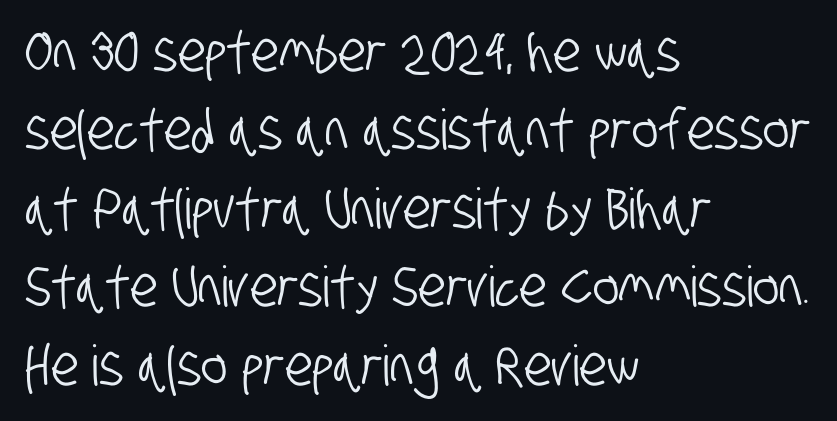
The image shows 56 px condensed sans-serif type; set left-aligned, normal line spacing (1.4x), normal letter spacing, not underlined; low stroke contrast and a large x-height.
